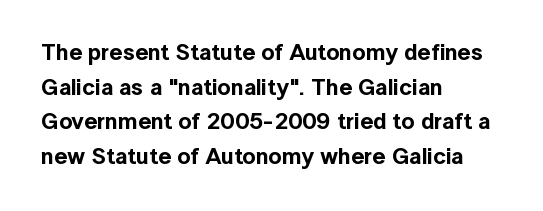
Students, observe: this is what conventionally led text looks like. Has an underline been added? It has not. Words appear dense and cohesive because spacing is normal. If you drew a ruler down the left edge, every line would touch it.
